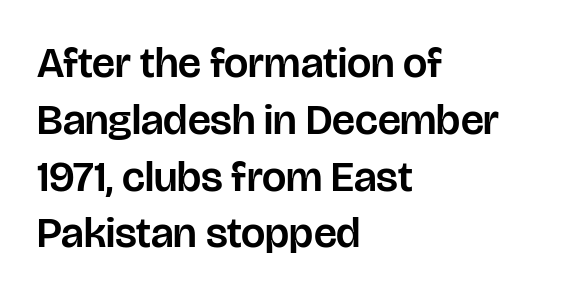
Q: Is the text italic (slanted)? A: No, it is upright.
Q: Is the typeface a serif or a sans-serif typeface? A: Sans-serif.
Q: Is the text underlined? A: No.
Q: How is the paragraph aligned? A: Left-aligned.
Q: Is the spacing between letters normal or unusually wide? A: Normal.
Q: Is the spacing between lines tight, normal or loose? A: Normal.
Q: Width (condensed, normal, or wide)? A: Normal.
Q: Stroke contrast? A: Low.
Q: x-height? A: Large.
Q: Monospaced? A: No.
